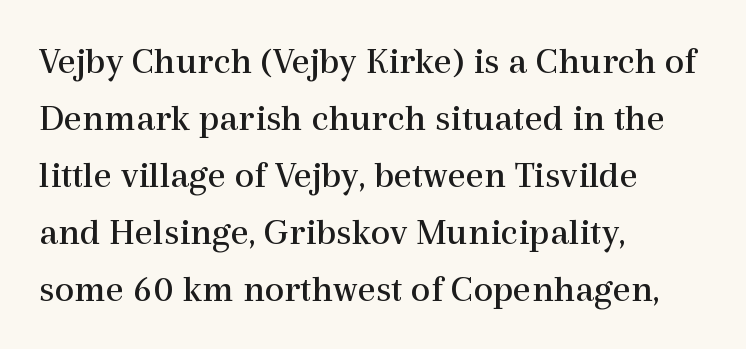
The image shows 39 px regular-weight serif type, upright; set left-aligned, normal line spacing (1.46x), normal letter spacing, not underlined; a medium x-height.
